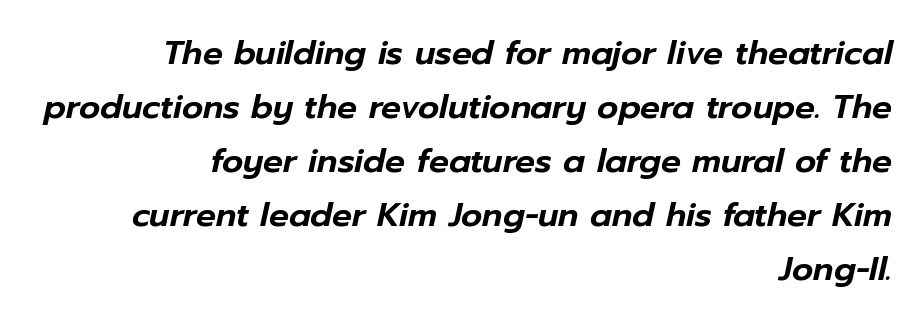
Q: Is the text italic (slanted)? A: Yes, it leans right by about 12 degrees.
Q: Is the text underlined? A: No.
Q: How is the paragraph aligned? A: Right-aligned.
Q: Is the spacing between letters normal or unusually wide? A: Normal.
Q: Is the spacing between lines tight, normal or loose? A: Normal.
Q: Width (condensed, normal, or wide)? A: Normal.
Q: Stroke contrast? A: Low.
Q: x-height? A: Medium.
Q: Monospaced? A: No.
